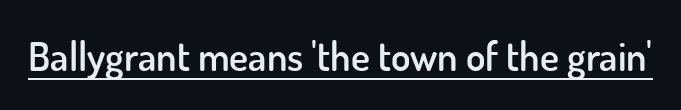
Q: Is the text bold? A: Semi-bold.
Q: Is the text italic (slanted)? A: No, it is upright.
Q: Is the typeface a serif or a sans-serif typeface? A: Sans-serif.
Q: Is the text underlined? A: Yes.
Q: Is the spacing between letters normal or unusually wide? A: Normal.
Q: Width (condensed, normal, or wide)? A: Normal.
Q: Stroke contrast? A: Low.
Q: x-height? A: Small.
Q: Monospaced? A: No.
